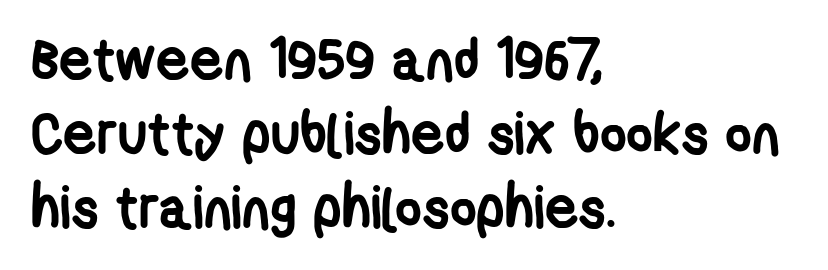
The image shows 58 px semibold, condensed sans-serif type; set left-aligned, normal line spacing (1.28x), normal letter spacing, not underlined; low stroke contrast and a medium x-height.
